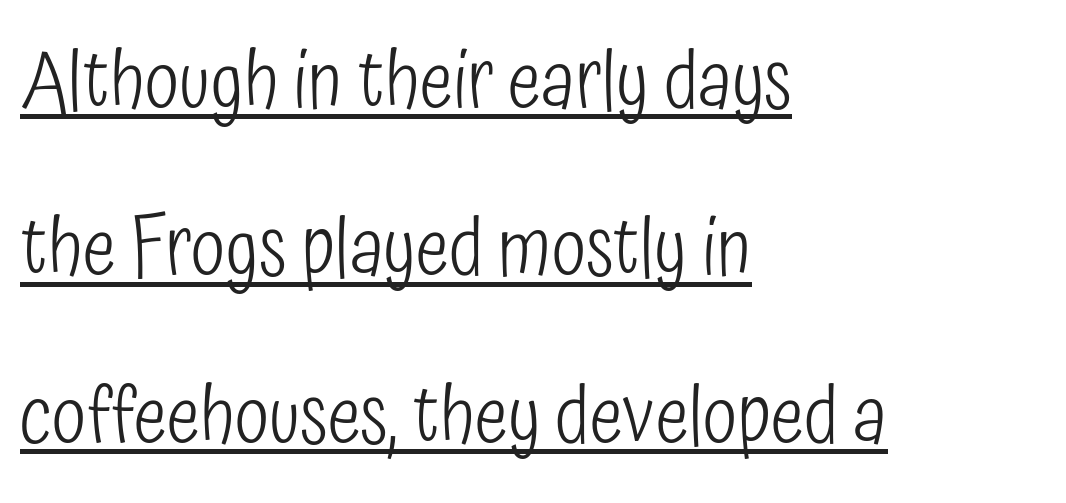
Honestly, the underline is the first thing you notice here. Summary of vertical rhythm: relaxed, with wide interline spacing. Proportional: the letters do not fall into vertical columns. Weight: not bold — regular or lighter.
